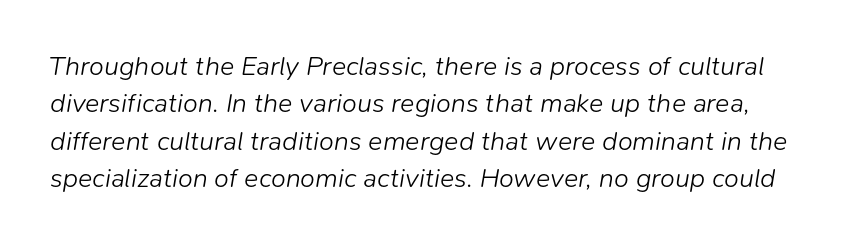
The image shows 27 px text type, italic (leaning right); set normal line spacing (1.38x), normal letter spacing, not underlined.
